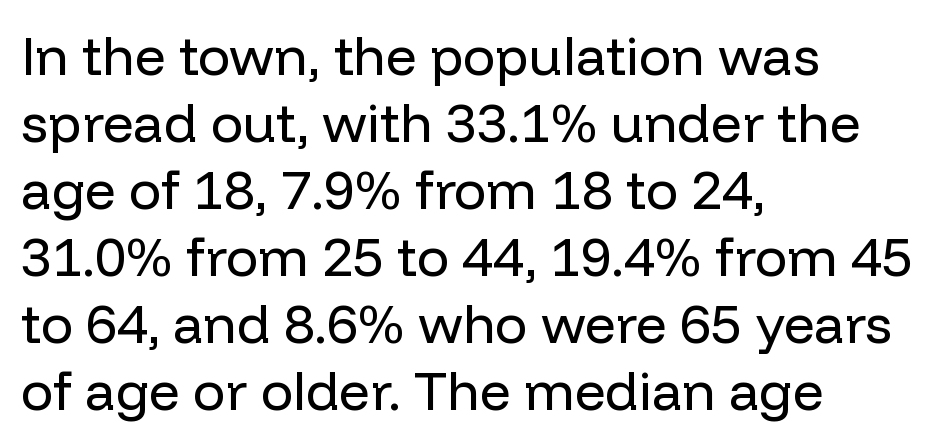
Q: Is the text bold? A: No.
Q: Is the text italic (slanted)? A: No, it is upright.
Q: Is the typeface a serif or a sans-serif typeface? A: Sans-serif.
Q: Is the text underlined? A: No.
Q: How is the paragraph aligned? A: Left-aligned.
Q: Is the spacing between letters normal or unusually wide? A: Normal.
Q: Width (condensed, normal, or wide)? A: Normal.
Q: Stroke contrast? A: Low.
Q: x-height? A: Medium.
Q: Monospaced? A: No.
